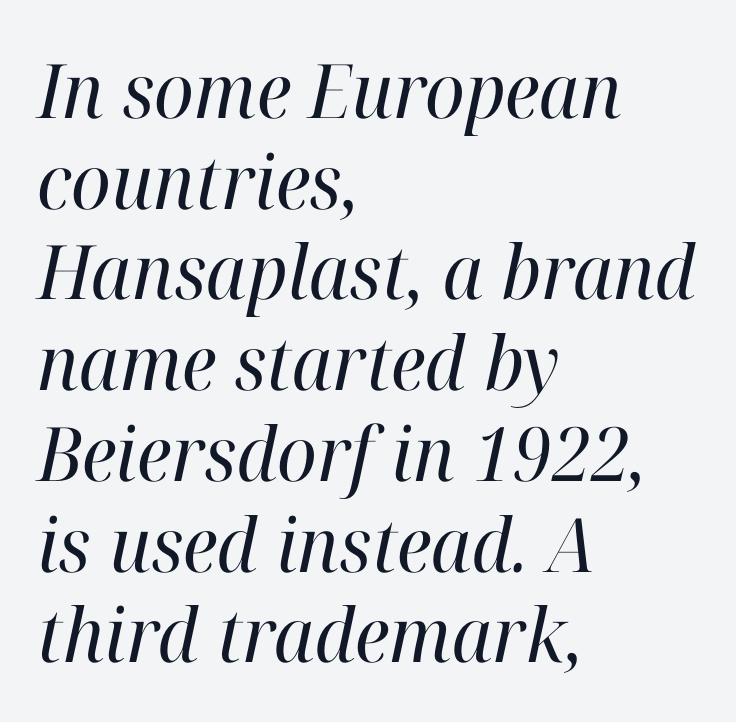
{"serif": "yes", "italic": "yes", "lean": "right", "slant_degrees": 12, "bold": "no", "weight": "regular", "width": "normal", "stroke_contrast": "high", "x_height": "medium", "monospaced": "no", "underline": "no", "align": "left", "line_spacing_ratio": 1.21, "letter_spacing": "normal", "letter_spacing_em": 0.0, "glyph_px": 75}
